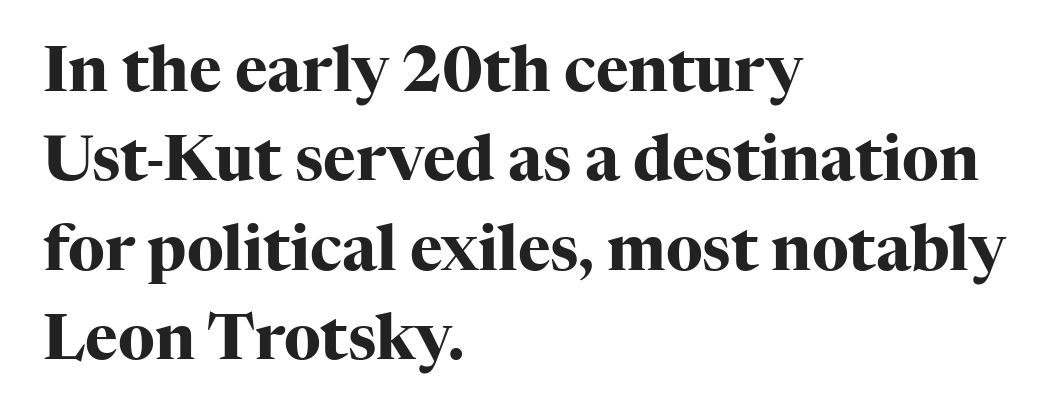
{"serif": "yes", "italic": "no", "bold": "yes", "weight": "heavy", "width": "normal", "stroke_contrast": "high", "x_height": "medium", "monospaced": "no", "underline": "no", "align": "left", "line_spacing": "normal", "line_spacing_ratio": 1.44, "letter_spacing": "normal", "letter_spacing_em": 0.0, "glyph_px": 62}
